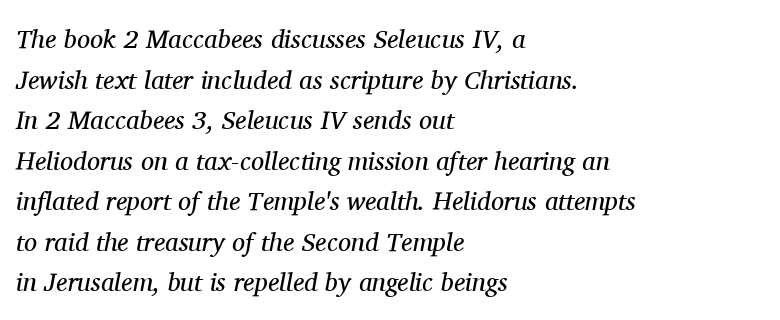
Q: Is the text bold? A: No.
Q: Is the text italic (slanted)? A: Yes, it leans right by about 11 degrees.
Q: Is the text underlined? A: No.
Q: How is the paragraph aligned? A: Left-aligned.
Q: Is the spacing between letters normal or unusually wide? A: Normal.
Q: Is the spacing between lines tight, normal or loose? A: Normal.
